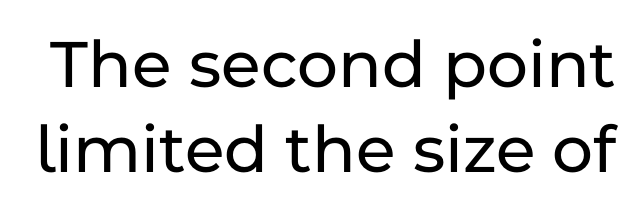
{"serif": "no", "italic": "no", "width": "normal", "stroke_contrast": "low", "x_height": "medium", "monospaced": "no", "underline": "no", "line_spacing_ratio": 1.21, "letter_spacing": "normal", "letter_spacing_em": 0.0, "glyph_px": 70}
